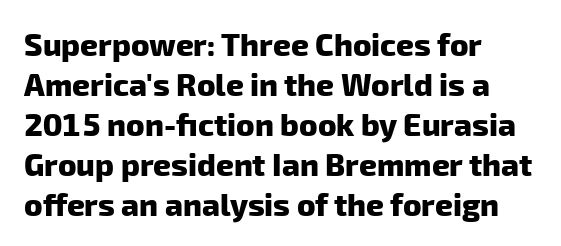
The image shows 31 px heavy sans-serif type; set left-aligned, normal line spacing (1.29x), normal letter spacing, not underlined; low stroke contrast and a medium x-height.
